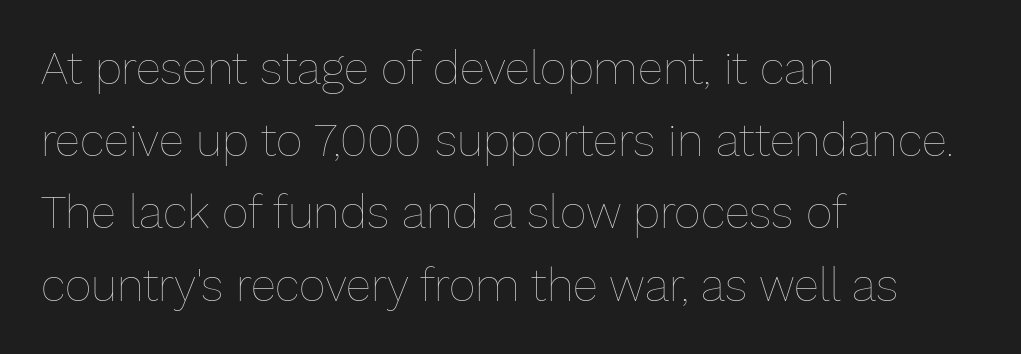
The vertical gap from one line to the next is medium. The passage shown has conventional tracking throughout. Stroke mass is kept to a normal reading level or below. The text block is weighted toward the left margin, trailing off unevenly rightward.
